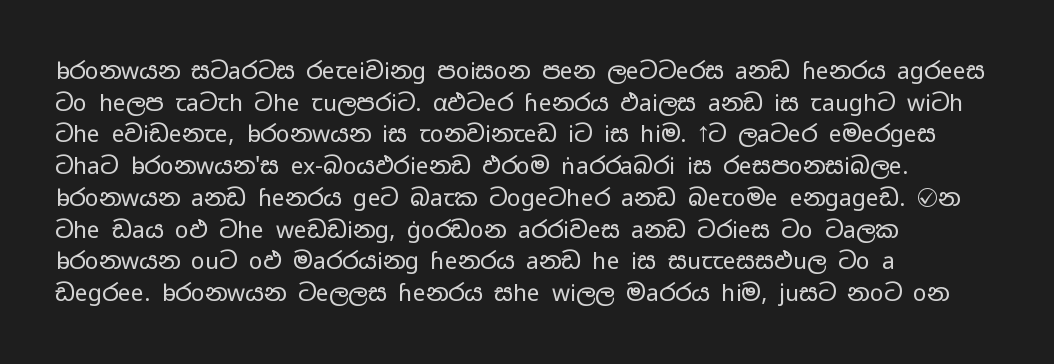
{"italic": "no", "bold": "no", "underline": "no", "align": "left", "line_spacing": "normal", "line_spacing_ratio": 1.38, "letter_spacing": "normal", "letter_spacing_em": 0.0, "glyph_px": 23}
